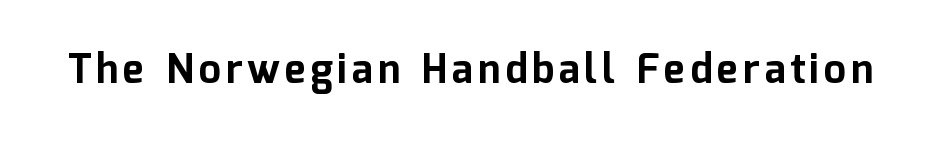
{"serif": "no", "italic": "no", "bold": "yes", "weight": "bold", "width": "normal", "stroke_contrast": "low", "x_height": "medium", "monospaced": "no", "underline": "no", "glyph_px": 40}
